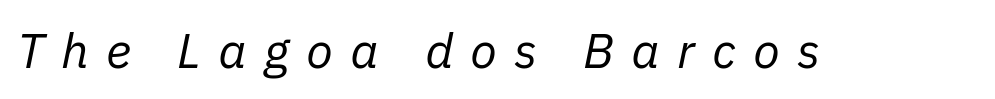
Q: Is the text bold? A: No.
Q: Is the text italic (slanted)? A: Yes, it leans right by about 11 degrees.
Q: Is the text underlined? A: No.
Q: Is the spacing between letters normal or unusually wide? A: Unusually wide.
Q: Width (condensed, normal, or wide)? A: Normal.
Q: Stroke contrast? A: Low.
Q: x-height? A: Medium.
Q: Monospaced? A: No.
